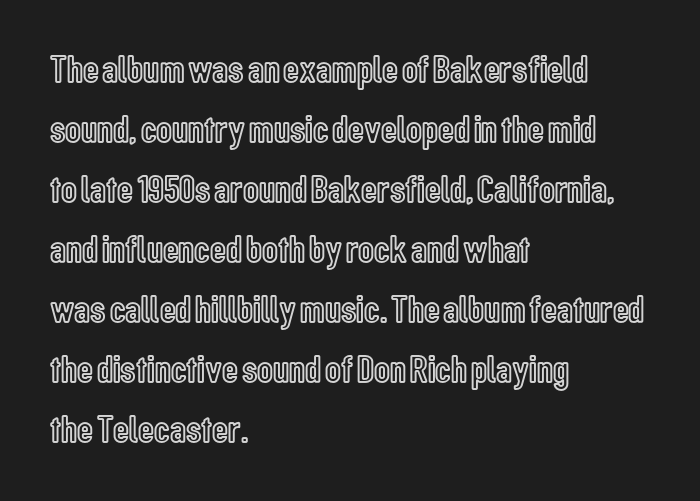
Q: Is the text italic (slanted)? A: No, it is upright.
Q: Is the text underlined? A: No.
Q: How is the paragraph aligned? A: Left-aligned.
Q: Is the spacing between letters normal or unusually wide? A: Normal.
Q: Is the spacing between lines tight, normal or loose? A: Normal.
Q: Width (condensed, normal, or wide)? A: Condensed.
Q: x-height? A: Medium.
Q: Monospaced? A: No.
